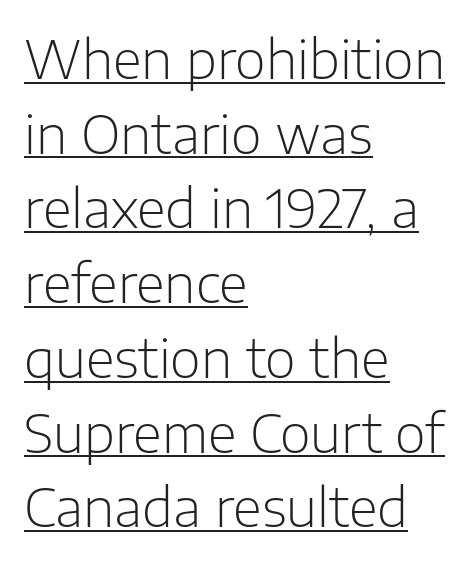
Q: Is the text bold? A: No.
Q: Is the text italic (slanted)? A: No, it is upright.
Q: Is the typeface a serif or a sans-serif typeface? A: Sans-serif.
Q: Is the text underlined? A: Yes.
Q: How is the paragraph aligned? A: Left-aligned.
Q: Is the spacing between letters normal or unusually wide? A: Normal.
Q: Is the spacing between lines tight, normal or loose? A: Normal.
Q: Width (condensed, normal, or wide)? A: Normal.
Q: Stroke contrast? A: Low.
Q: x-height? A: Medium.
Q: Monospaced? A: No.
